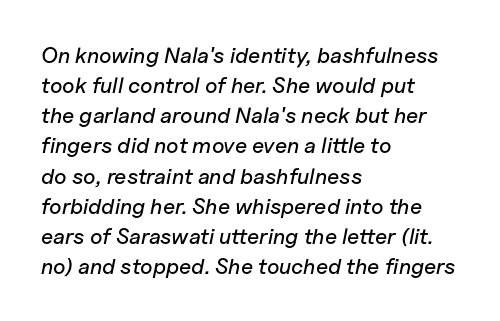
Characters are canted at an angle relative to the baseline's perpendicular. Clear beneath every line of the passage. Teacher's note: observe the even left margin — that is flush-left alignment. You could call the tracking neutral — neither tight nor loose. The lines sit at an ordinary, default distance from one another.
